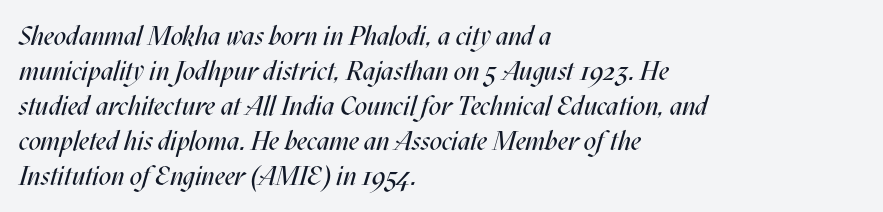
The image shows 27 px text type, italic (leaning right); set left-aligned, normal line spacing (1.3x), normal letter spacing, not underlined.
